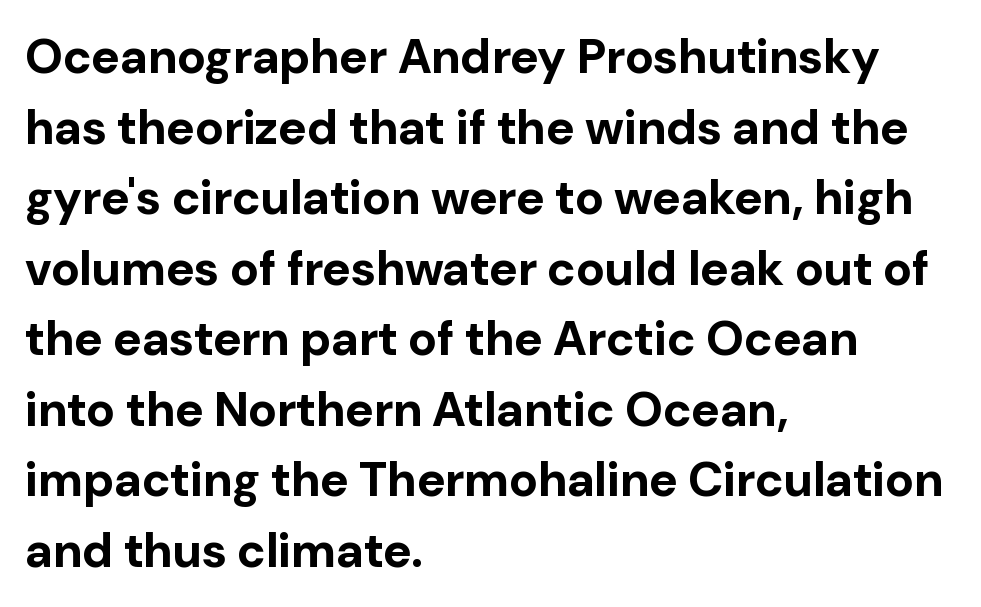
{"serif": "no", "italic": "no", "bold": "yes", "weight": "bold", "width": "normal", "stroke_contrast": "low", "x_height": "medium", "monospaced": "no", "underline": "no", "align": "left", "line_spacing": "normal", "line_spacing_ratio": 1.47, "letter_spacing": "normal", "letter_spacing_em": 0.0, "glyph_px": 48}
